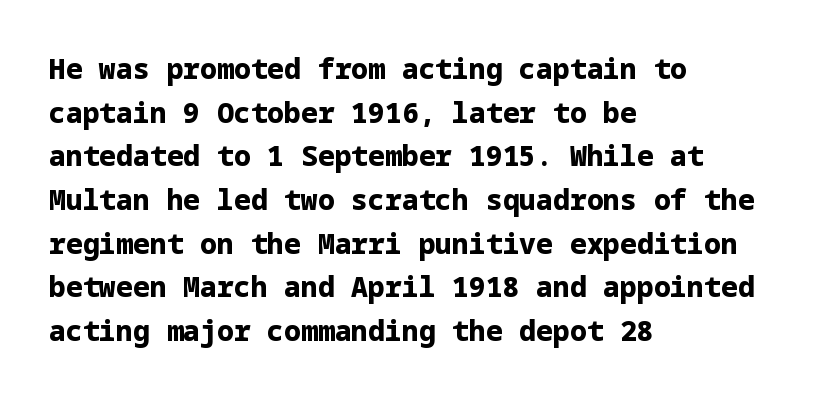
{"serif": "no", "italic": "no", "bold": "yes", "weight": "bold", "width": "normal", "stroke_contrast": "low", "x_height": "medium", "underline": "no", "align": "left", "line_spacing": "normal", "line_spacing_ratio": 1.56, "letter_spacing": "normal", "letter_spacing_em": 0.0, "glyph_px": 28}
